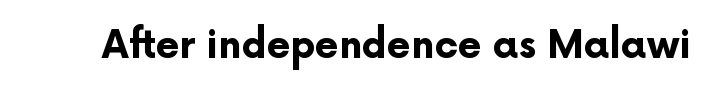
{"serif": "no", "italic": "no", "bold": "yes", "weight": "bold", "width": "normal", "stroke_contrast": "low", "x_height": "medium", "monospaced": "no", "underline": "no", "letter_spacing": "normal", "letter_spacing_em": 0.0, "glyph_px": 38}
